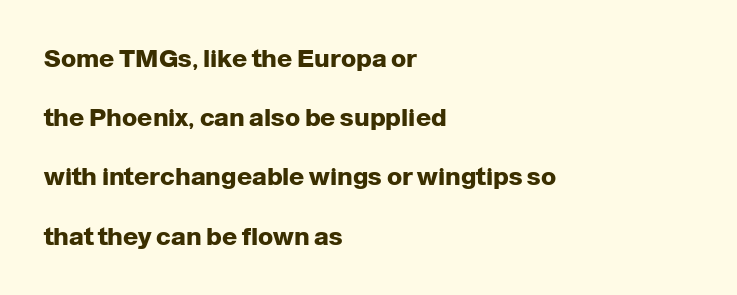
The image shows 25 px bold type, upright; set left-aligned, loose line spacing (2.37x), normal letter spacing, not underlined.
